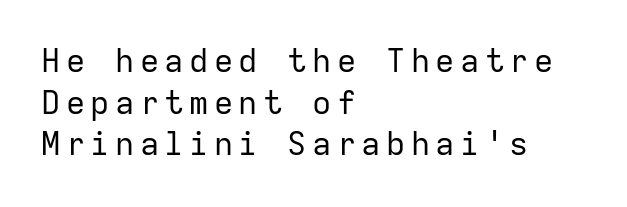
{"serif": "no", "italic": "no", "bold": "no", "weight": "regular", "width": "normal", "stroke_contrast": "low", "x_height": "medium", "monospaced": "yes", "underline": "no", "align": "left", "line_spacing": "normal", "line_spacing_ratio": 1.3, "glyph_px": 32}
